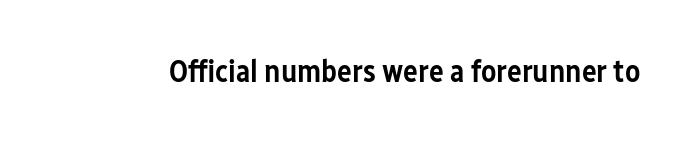
{"serif": "no", "italic": "no", "bold": "semi", "weight": "semibold", "width": "condensed", "stroke_contrast": "low", "x_height": "medium", "monospaced": "no", "underline": "no", "letter_spacing": "normal", "letter_spacing_em": 0.0, "glyph_px": 31}
